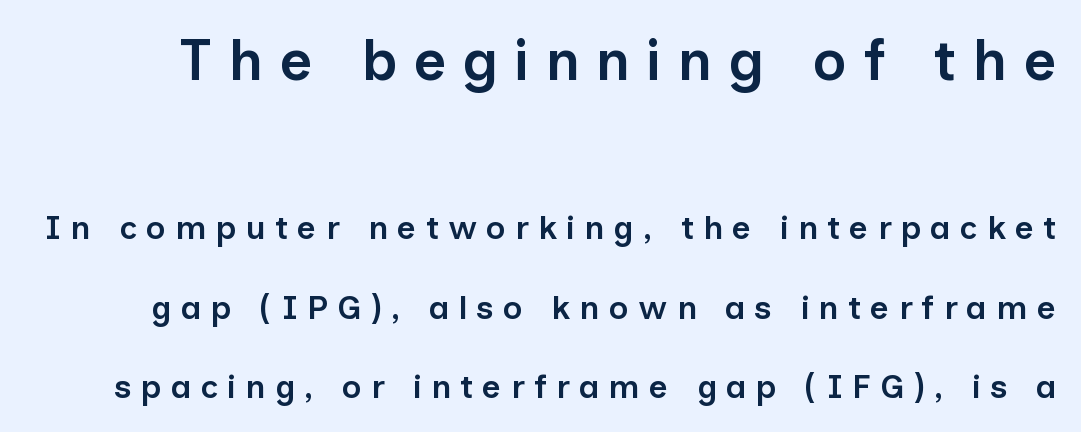
{"serif": "no", "italic": "no", "bold": "semi", "weight": "semibold", "width": "normal", "stroke_contrast": "low", "x_height": "medium", "monospaced": "no", "underline": "no", "line_spacing": "loose", "line_spacing_ratio": 2.4, "letter_spacing": "wide", "letter_spacing_em": 0.28, "larger_block": "first", "size_ratio": 1.73, "glyph_px": 57}
